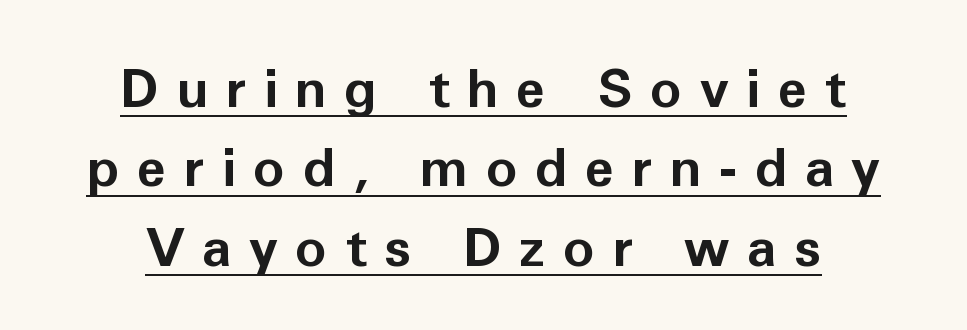
Q: Is the text bold? A: Yes.
Q: Is the text italic (slanted)? A: No, it is upright.
Q: Is the typeface a serif or a sans-serif typeface? A: Sans-serif.
Q: Is the text underlined? A: Yes.
Q: How is the paragraph aligned? A: Centered.
Q: Is the spacing between letters normal or unusually wide? A: Unusually wide.
Q: Is the spacing between lines tight, normal or loose? A: Normal.
Q: Width (condensed, normal, or wide)? A: Normal.
Q: Stroke contrast? A: Low.
Q: x-height? A: Medium.
Q: Monospaced? A: No.
